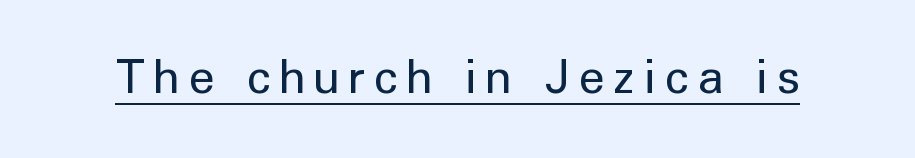
The image shows 47 px regular-weight sans-serif type, upright; set unusually wide letter spacing (+0.2 em), underlined; low stroke contrast and a medium x-height.
